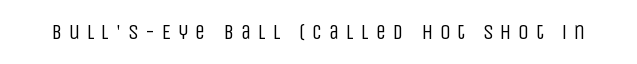
Inter-character spacing is expanded well beyond the font's built-in metrics. Nothing heavy about these letters — not bold at all. Descenders are the only things crossing below the line. Ascenders rise straight up at ninety degrees.
